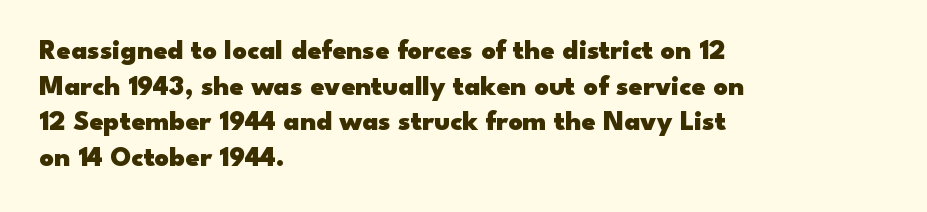
This is the regular roman posture of the typeface. Words float on clear page, feet unadorned. You could call the tracking neutral — neither tight nor loose. This sample uses a sans-serif face.
